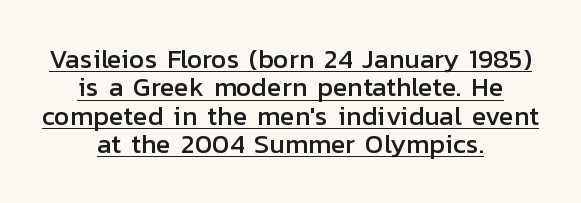
The lettering holds an erect, upright posture throughout. What stands out about the letter spacing? Nothing — it is the standard amount. Horizontally, the lines are justified to the midpoint only. Does the leading feel generous? Not at all — it's pinched. The glyphs are accompanied by a horizontal stroke just below them.
